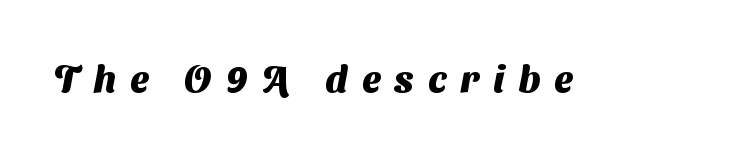
Q: Is the text bold? A: Yes.
Q: Is the typeface a serif or a sans-serif typeface? A: Sans-serif.
Q: Is the text underlined? A: No.
Q: Is the spacing between letters normal or unusually wide? A: Unusually wide.
Q: Width (condensed, normal, or wide)? A: Normal.
Q: Stroke contrast? A: Medium.
Q: x-height? A: Medium.
Q: Monospaced? A: No.
